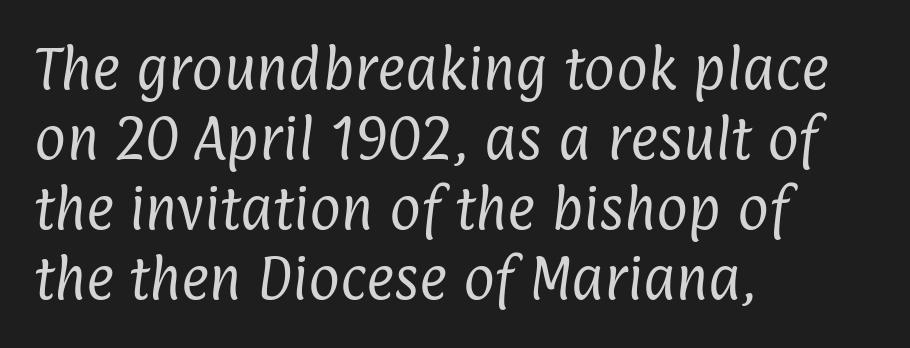
The image shows 48 px regular-weight, condensed sans-serif type; set left-aligned, normal line spacing (1.46x), normal letter spacing, not underlined; low stroke contrast and a medium x-height.
